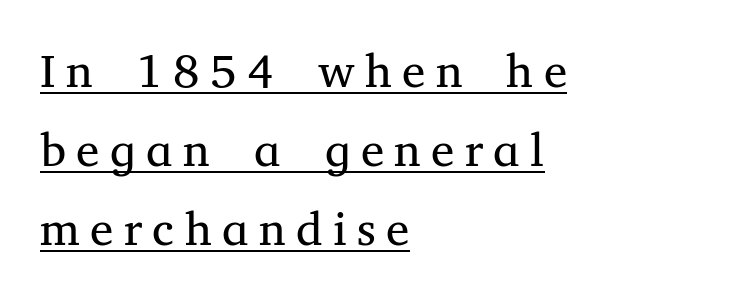
Q: Is the text bold? A: No.
Q: Is the text italic (slanted)? A: No, it is upright.
Q: Is the typeface a serif or a sans-serif typeface? A: Serif.
Q: Is the text underlined? A: Yes.
Q: How is the paragraph aligned? A: Left-aligned.
Q: Is the spacing between letters normal or unusually wide? A: Unusually wide.
Q: Is the spacing between lines tight, normal or loose? A: Normal.
Q: Width (condensed, normal, or wide)? A: Normal.
Q: Stroke contrast? A: Medium.
Q: x-height? A: Medium.
Q: Monospaced? A: No.
